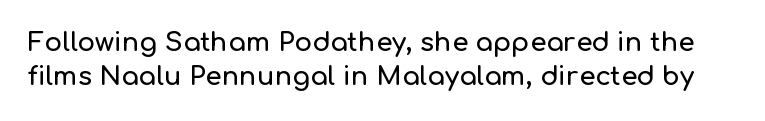
The image shows 26 px text type, upright; set normal line spacing (1.31x), normal letter spacing, not underlined.
